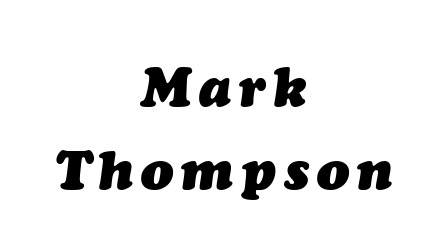
Do the characters align in a grid? No, the font is proportional. Slanted lettering throughout. Whoever set this chose a conventional vertical rhythm. The rendering positions every line midway between the sides.
